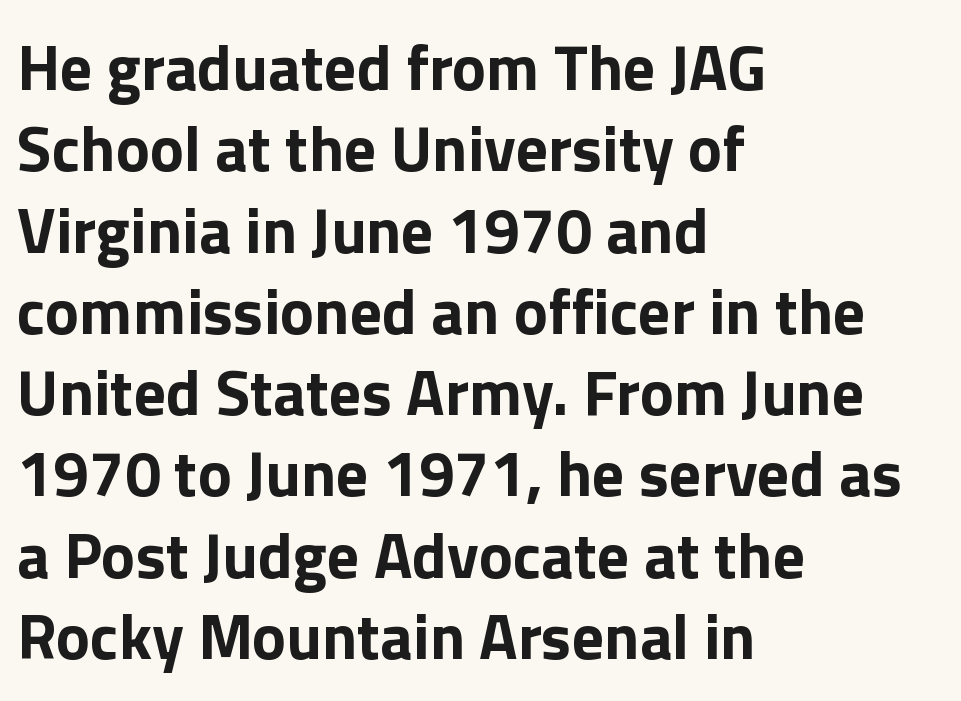
Leading: standard. Posture: straight, roman, zero tilt. Is this a fixed-width face? No — the glyphs have proportional, varying widths. Plenty of ink on the page — the face is bold.
